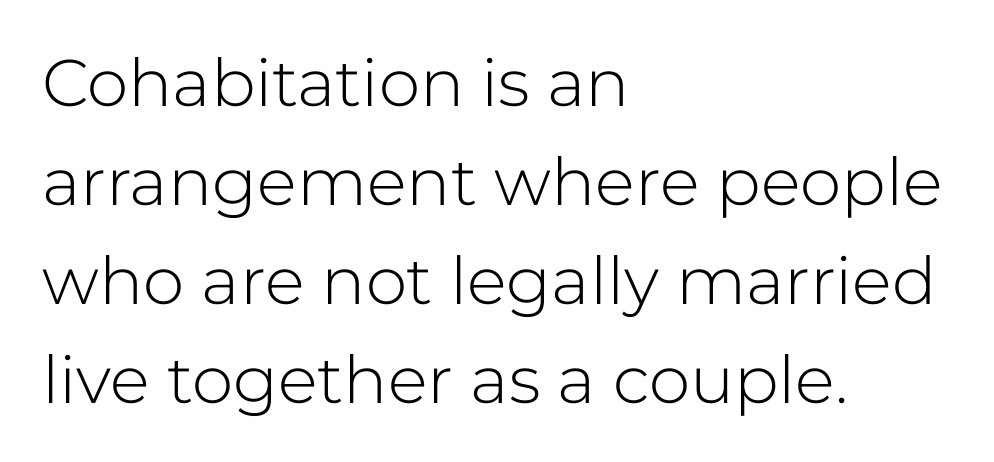
Q: Is the text bold? A: No.
Q: Is the text italic (slanted)? A: No, it is upright.
Q: Is the typeface a serif or a sans-serif typeface? A: Sans-serif.
Q: Is the text underlined? A: No.
Q: How is the paragraph aligned? A: Left-aligned.
Q: Is the spacing between letters normal or unusually wide? A: Normal.
Q: Is the spacing between lines tight, normal or loose? A: Normal.
Q: Width (condensed, normal, or wide)? A: Normal.
Q: Stroke contrast? A: Low.
Q: x-height? A: Medium.
Q: Monospaced? A: No.
